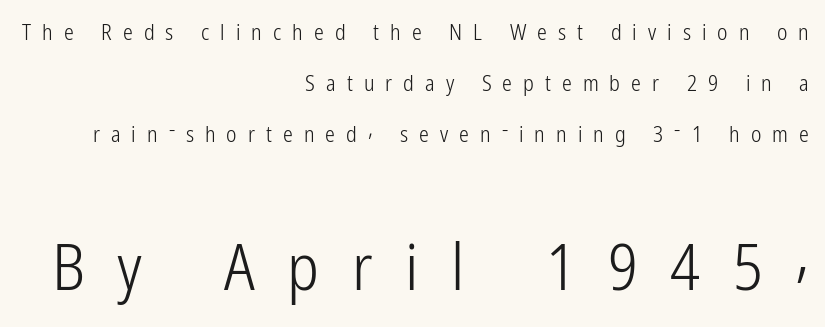
{"serif": "no", "italic": "no", "bold": "no", "weight": "light", "width": "condensed", "stroke_contrast": "low", "x_height": "medium", "monospaced": "no", "underline": "no", "align": "right", "line_spacing": "loose", "line_spacing_ratio": 2.31, "letter_spacing": "wide", "letter_spacing_em": 0.5, "larger_block": "second", "size_ratio": 2.95, "glyph_px": 65}
